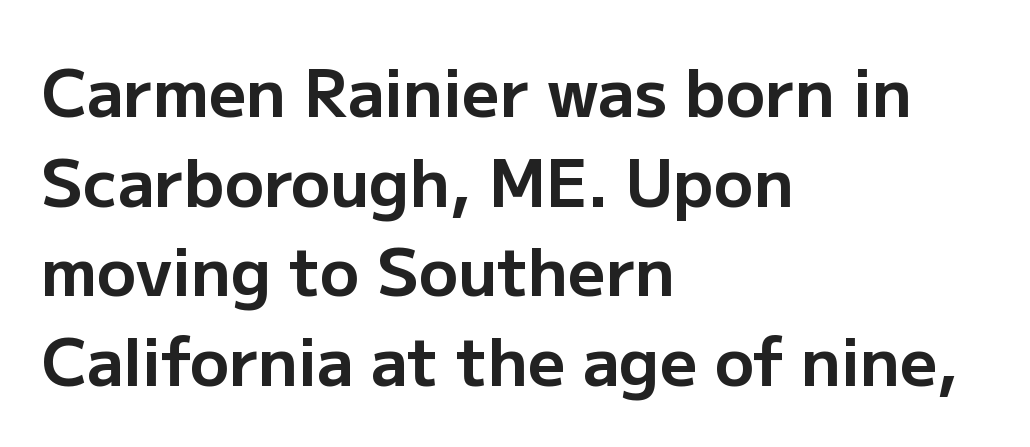
Examine the stroke ends and you'll find no serifs. Compared with a centered layout, this one pins lines to the left instead. A bare baseline throughout the passage. Do the characters align in a grid? No, the font is proportional. Regarding leading, the lines here are spaced in the standard way. A roman cut, with each character standing at attention.
